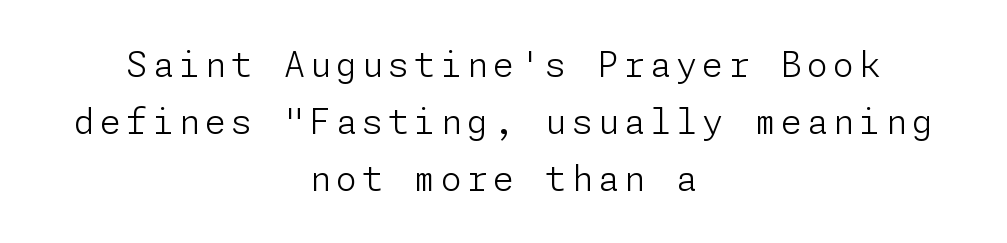
Q: Is the text bold? A: No.
Q: Is the text italic (slanted)? A: No, it is upright.
Q: Is the typeface a serif or a sans-serif typeface? A: Sans-serif.
Q: Is the text underlined? A: No.
Q: How is the paragraph aligned? A: Centered.
Q: Is the spacing between lines tight, normal or loose? A: Normal.
Q: Width (condensed, normal, or wide)? A: Normal.
Q: Stroke contrast? A: Low.
Q: x-height? A: Medium.
